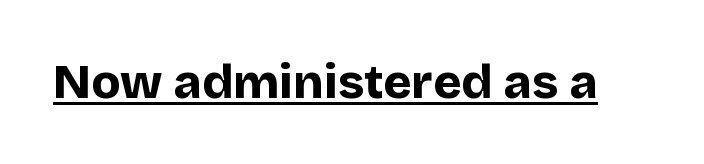
{"serif": "no", "italic": "no", "bold": "yes", "weight": "bold", "width": "normal", "stroke_contrast": "low", "x_height": "large", "monospaced": "no", "underline": "yes", "letter_spacing": "normal", "letter_spacing_em": 0.0, "glyph_px": 48}
